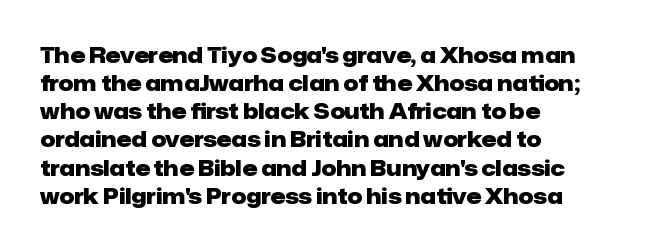
{"italic": "no", "bold": "yes", "underline": "no", "align": "left", "line_spacing": "normal", "line_spacing_ratio": 1.34, "letter_spacing": "normal", "letter_spacing_em": 0.0, "glyph_px": 21}
